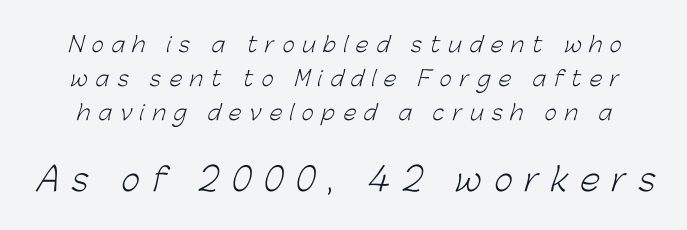
Q: Is the text bold? A: No.
Q: Is the typeface a serif or a sans-serif typeface? A: Sans-serif.
Q: Is the text underlined? A: No.
Q: Is the spacing between letters normal or unusually wide? A: Unusually wide.
Q: Is the spacing between lines tight, normal or loose? A: Normal.
Q: Which block of text is set in a larger size, the first (top) or the second (bottom)? A: The second (bottom) one.
Q: Width (condensed, normal, or wide)? A: Normal.
Q: Stroke contrast? A: Low.
Q: x-height? A: Medium.
Q: Monospaced? A: No.
